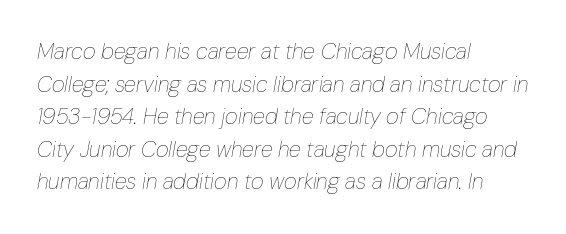
Whoever set this chose a conventional vertical rhythm. Just letters on the line, the space beneath them empty. Nothing unusual about the tracking: characters are spaced as the font intends. Yep, that's italic — everything's leaning. The rag falls on the right side of this text block. Stroke thickness stays within the range of a standard reading face or lighter.
